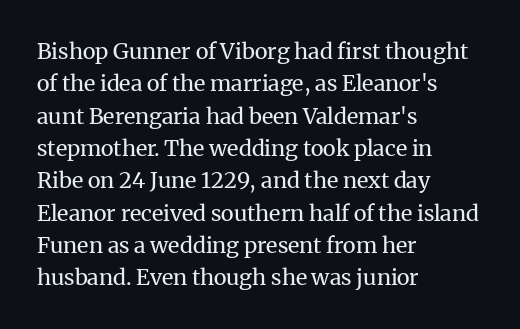
Does extra space separate the letters? No, they use regular spacing. Compared with a typical body face, this is equally light or lighter still. Casual observation: everything's shoved over to the left. This sample keeps an unexceptional amount of space between lines.
